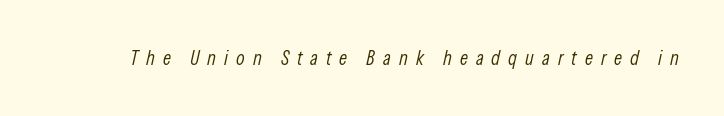
Each stroke keeps to a modest, everyday thickness or less. Underline: absent. Notice how the stems are inclined rather than vertical — that's the hallmark of italics. Short note: letters widely spaced.
